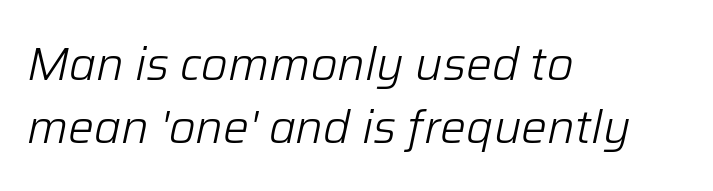
{"italic": "yes", "lean": "right", "slant_degrees": 12, "bold": "no", "weight": "light", "width": "normal", "stroke_contrast": "low", "x_height": "medium", "monospaced": "no", "underline": "no", "align": "left", "line_spacing": "normal", "line_spacing_ratio": 1.36, "letter_spacing": "normal", "letter_spacing_em": 0.0, "glyph_px": 46}
